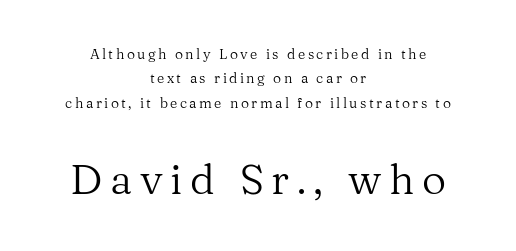
{"serif": "yes", "italic": "no", "bold": "no", "weight": "regular", "width": "normal", "stroke_contrast": "medium", "x_height": "medium", "monospaced": "no", "underline": "no", "align": "center", "line_spacing_ratio": 1.75, "larger_block": "second", "size_ratio": 3.0, "glyph_px": 42}
